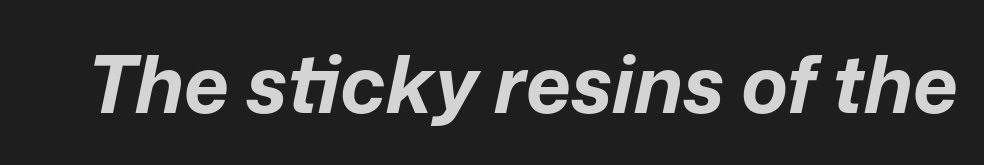
The image shows 79 px bold type, italic (leaning right); set normal letter spacing, not underlined; low stroke contrast and a medium x-height.
